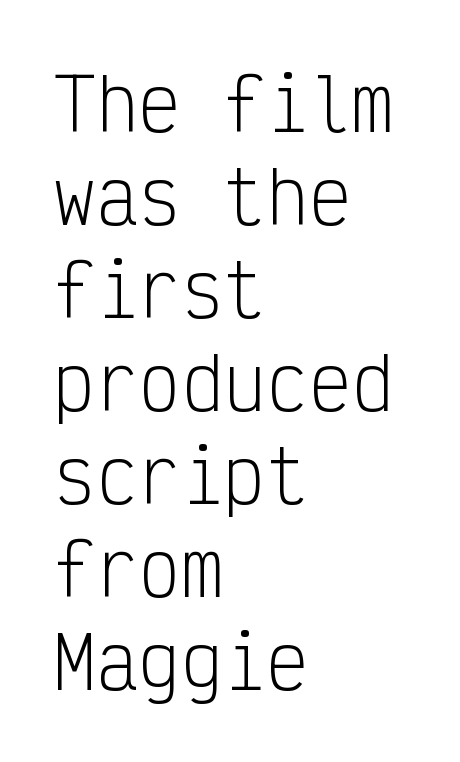
Every character here occupies the same horizontal width, giving the sample a typewriter-like rhythm. The horizontal fit of the characters is conventional and even. The glyphs in this specimen are sans serif. You can tell it's not italic because the verticals are truly vertical. If you drew a ruler down the left edge, every line would touch it. Rule under the text: the space is simply empty.
